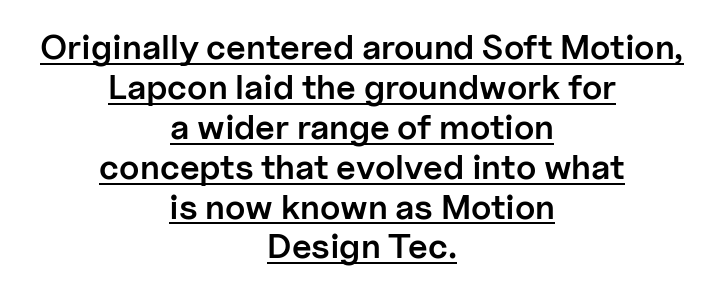
The image shows 35 px semibold sans-serif type, upright; set centered, tight line spacing (1.14x), normal letter spacing, underlined; low stroke contrast and a medium x-height.
